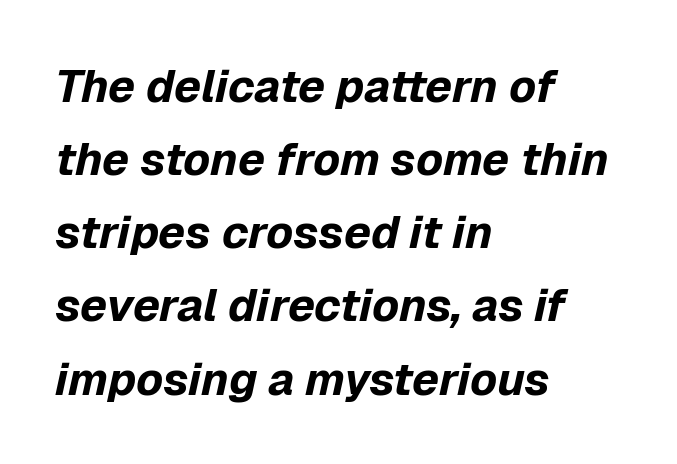
{"italic": "yes", "lean": "right", "slant_degrees": 12, "bold": "yes", "weight": "bold", "width": "normal", "stroke_contrast": "low", "x_height": "medium", "monospaced": "no", "underline": "no", "align": "left", "line_spacing": "normal", "line_spacing_ratio": 1.59, "letter_spacing": "normal", "letter_spacing_em": 0.0, "glyph_px": 46}
